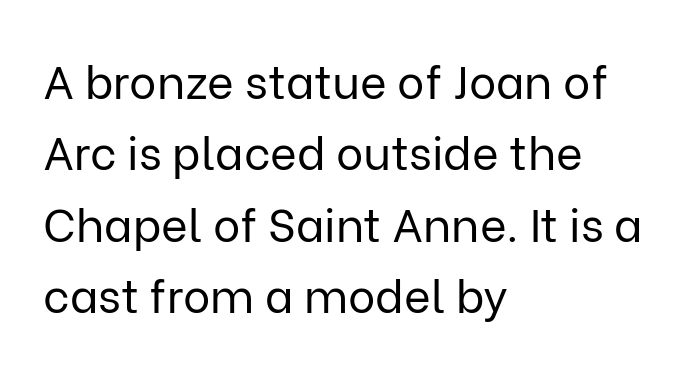
The image shows 46 px regular-weight sans-serif type, upright; set left-aligned, normal line spacing (1.55x), normal letter spacing, not underlined; low stroke contrast and a medium x-height.
